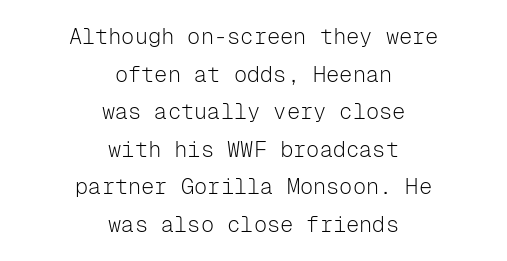
Q: Is the text bold? A: No.
Q: Is the text italic (slanted)? A: No, it is upright.
Q: Is the text underlined? A: No.
Q: How is the paragraph aligned? A: Centered.
Q: Is the spacing between letters normal or unusually wide? A: Normal.
